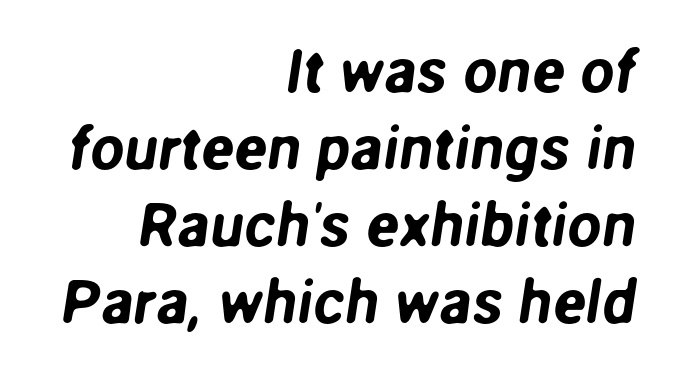
In terms of letterform style, serifs are entirely absent. The paragraph shown leans on its right margin. One glance says typical: line gaps are just what's usual. Do the characters align in a grid? No, the font is proportional.
